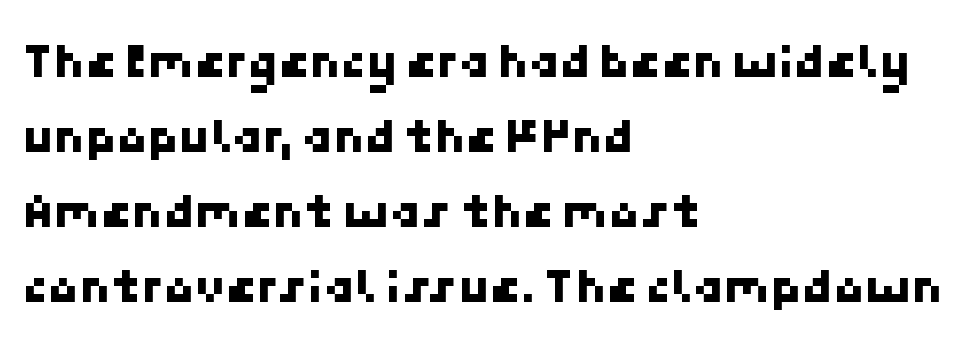
{"serif": "no", "width": "normal", "stroke_contrast": "low", "x_height": "medium", "underline": "no", "align": "left", "line_spacing": "normal", "line_spacing_ratio": 1.5, "letter_spacing": "normal", "letter_spacing_em": 0.0, "glyph_px": 50}
